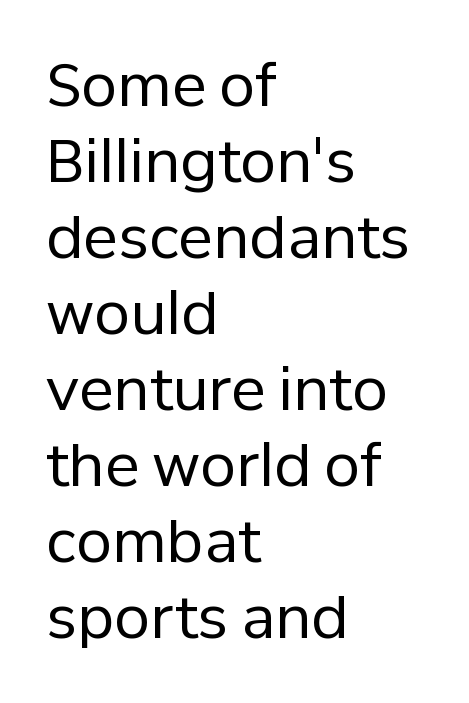
The image shows 58 px regular-weight sans-serif type, upright; set left-aligned, normal line spacing (1.31x), normal letter spacing, not underlined; low stroke contrast and a medium x-height.
